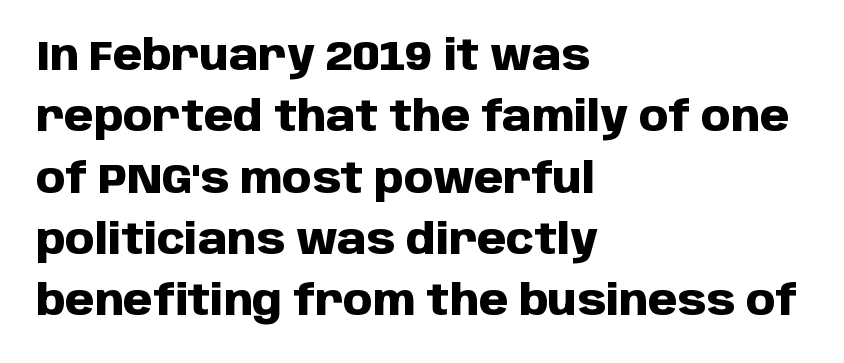
{"serif": "no", "italic": "no", "bold": "yes", "weight": "heavy", "width": "normal", "stroke_contrast": "low", "x_height": "large", "monospaced": "no", "underline": "no", "align": "left", "line_spacing": "normal", "line_spacing_ratio": 1.46, "letter_spacing": "normal", "letter_spacing_em": 0.0, "glyph_px": 42}
